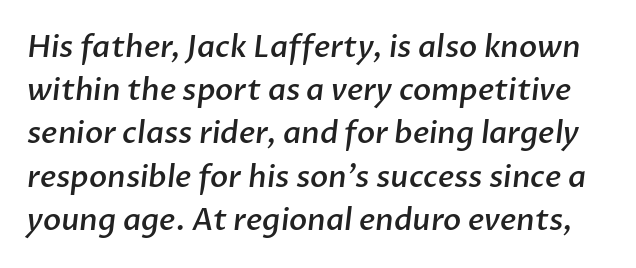
Q: Is the text bold? A: Semi-bold.
Q: Is the typeface a serif or a sans-serif typeface? A: Sans-serif.
Q: Is the text underlined? A: No.
Q: Is the spacing between letters normal or unusually wide? A: Normal.
Q: Is the spacing between lines tight, normal or loose? A: Normal.
Q: Width (condensed, normal, or wide)? A: Normal.
Q: Stroke contrast? A: Low.
Q: x-height? A: Medium.
Q: Monospaced? A: No.
